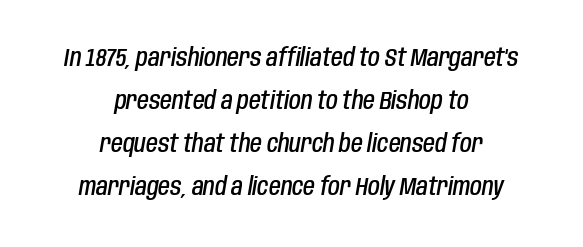
{"italic": "yes", "lean": "right", "slant_degrees": 10, "bold": "semi", "underline": "no", "align": "center", "line_spacing_ratio": 1.79, "letter_spacing": "normal", "letter_spacing_em": 0.0, "glyph_px": 24}
